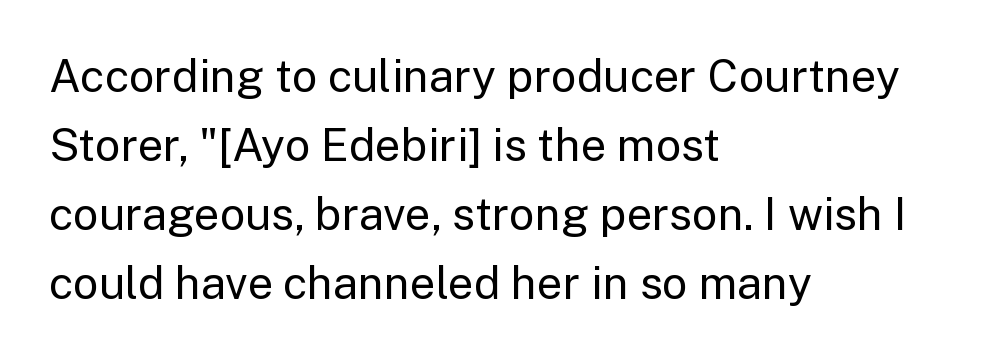
Q: Is the text bold? A: No.
Q: Is the text italic (slanted)? A: No, it is upright.
Q: Is the typeface a serif or a sans-serif typeface? A: Sans-serif.
Q: Is the text underlined? A: No.
Q: How is the paragraph aligned? A: Left-aligned.
Q: Is the spacing between letters normal or unusually wide? A: Normal.
Q: Is the spacing between lines tight, normal or loose? A: Normal.
Q: Width (condensed, normal, or wide)? A: Normal.
Q: Stroke contrast? A: Low.
Q: x-height? A: Medium.
Q: Monospaced? A: No.
